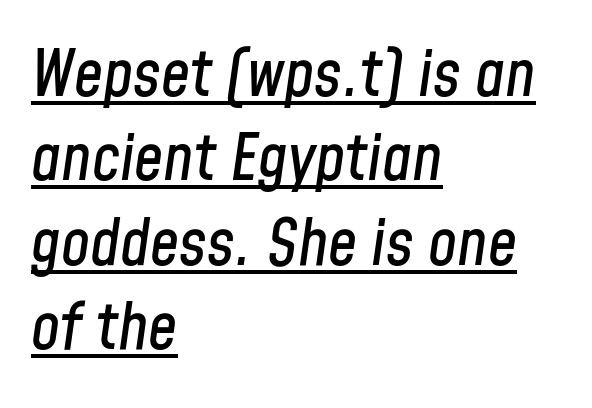
Q: Is the text italic (slanted)? A: Yes, it leans right by about 8 degrees.
Q: Is the text underlined? A: Yes.
Q: How is the paragraph aligned? A: Left-aligned.
Q: Is the spacing between letters normal or unusually wide? A: Normal.
Q: Is the spacing between lines tight, normal or loose? A: Normal.
Q: Width (condensed, normal, or wide)? A: Condensed.
Q: Stroke contrast? A: Low.
Q: x-height? A: Medium.
Q: Monospaced? A: No.
